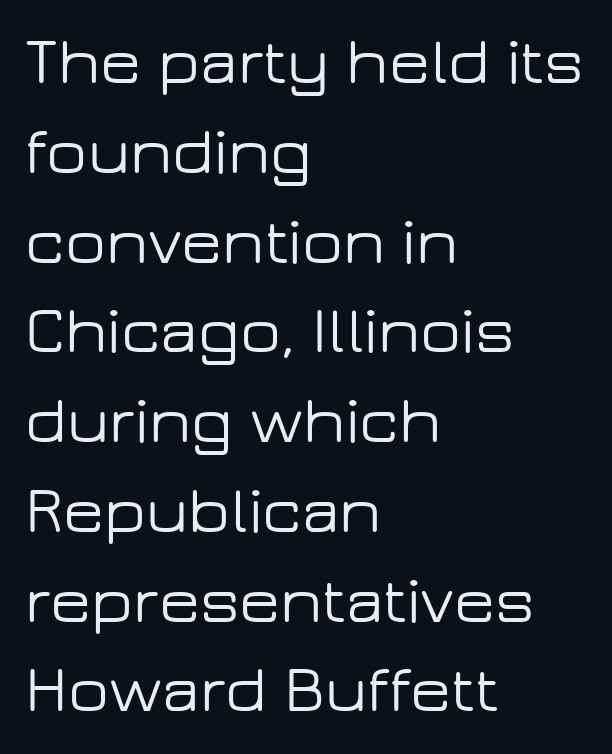
Does extra space separate the letters? No, they use regular spacing. It's the straight-up-and-down kind of type. Here the designer chose a conventional face with non-uniform glyph widths. The strip under each line holds only bare page.
